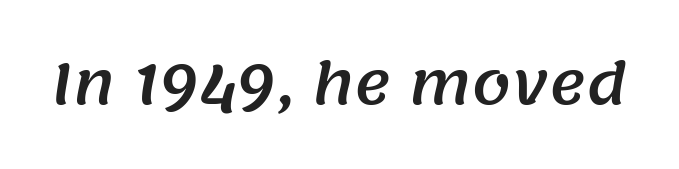
Q: Is the typeface a serif or a sans-serif typeface? A: Sans-serif.
Q: Is the text underlined? A: No.
Q: Is the spacing between letters normal or unusually wide? A: Normal.
Q: Width (condensed, normal, or wide)? A: Normal.
Q: Stroke contrast? A: Medium.
Q: x-height? A: Large.
Q: Monospaced? A: No.
